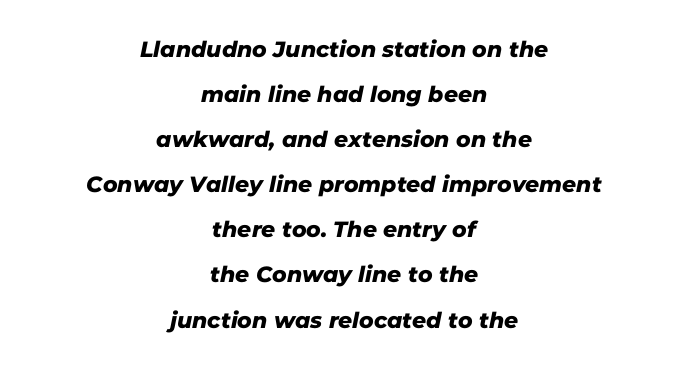
{"underline": "no", "align": "center", "line_spacing": "loose", "line_spacing_ratio": 2.05, "letter_spacing": "normal", "letter_spacing_em": 0.0, "glyph_px": 22}
